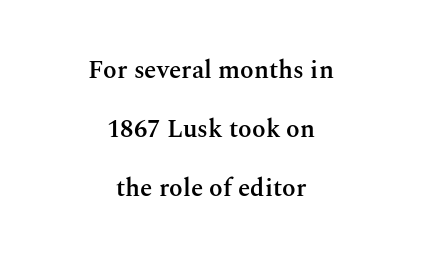
The image shows 25 px text type, upright; set centered, loose line spacing (2.36x), normal letter spacing, not underlined.
